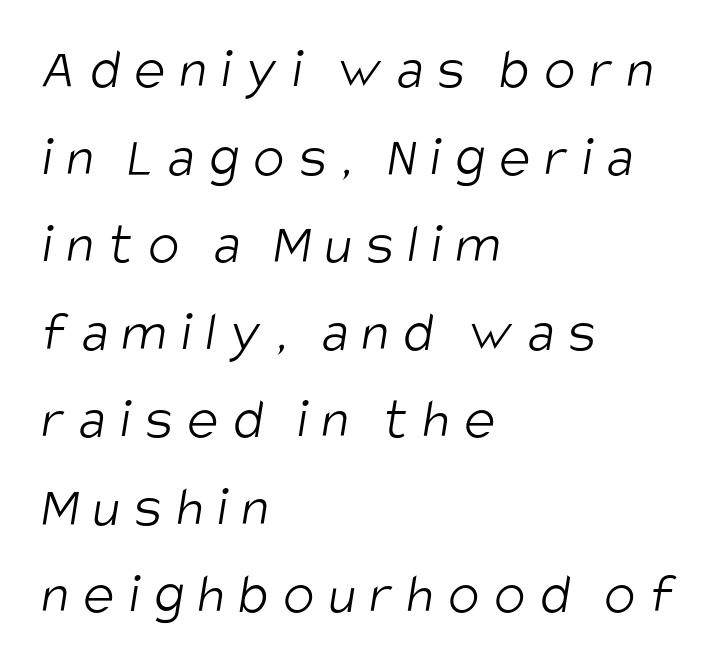
The image shows 58 px light, condensed sans-serif type; set left-aligned, normal line spacing (1.51x), unusually wide letter spacing (+0.25 em), not underlined; low stroke contrast and a large x-height.
